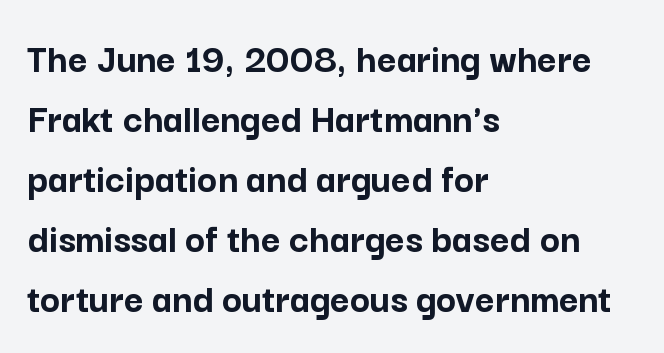
Notice how the stems are strictly vertical — no italics here. The passage shown stacks its lines at a standard gap. Nothing unusual about the tracking: characters are spaced as the font intends. Nope, no serifs anywhere on these letters. Check under the words: just untouched page.
